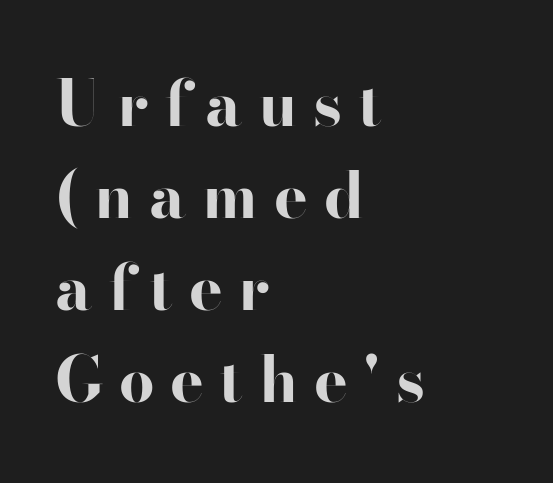
{"serif": "no", "italic": "no", "bold": "yes", "weight": "bold", "width": "wide", "stroke_contrast": "high", "x_height": "small", "monospaced": "no", "underline": "no", "align": "left", "line_spacing": "normal", "line_spacing_ratio": 1.46, "letter_spacing": "wide", "letter_spacing_em": 0.25, "glyph_px": 63}
